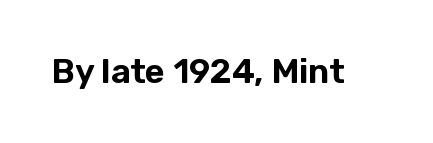
Q: Is the text italic (slanted)? A: No, it is upright.
Q: Is the typeface a serif or a sans-serif typeface? A: Sans-serif.
Q: Is the text underlined? A: No.
Q: Is the spacing between letters normal or unusually wide? A: Normal.
Q: Width (condensed, normal, or wide)? A: Normal.
Q: Stroke contrast? A: Low.
Q: x-height? A: Medium.
Q: Monospaced? A: No.
